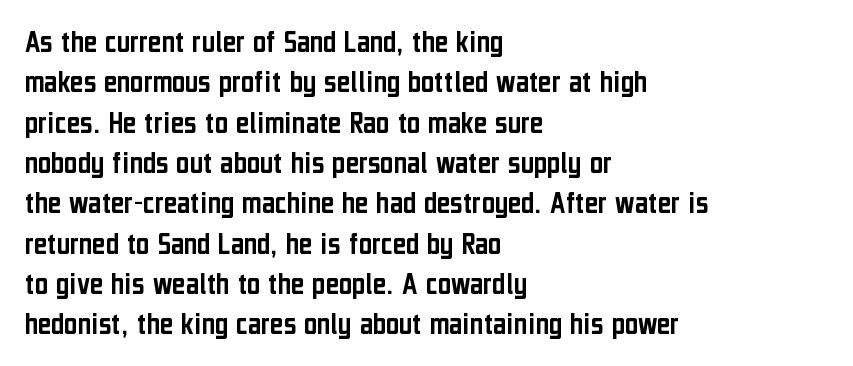
{"serif": "no", "italic": "no", "width": "condensed", "stroke_contrast": "low", "x_height": "medium", "monospaced": "no", "underline": "no", "align": "left", "line_spacing": "normal", "line_spacing_ratio": 1.26, "letter_spacing": "normal", "letter_spacing_em": 0.0, "glyph_px": 32}
